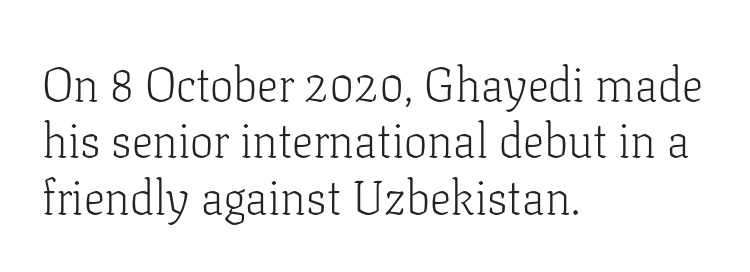
This rendering uses left alignment, leaving the right contour irregular. Letterform terminals end in serifs throughout the passage. Decoration check: the copy has no underline. Summary of weight: not heavy and not bold. The type sits square on the baseline with zero lean.
